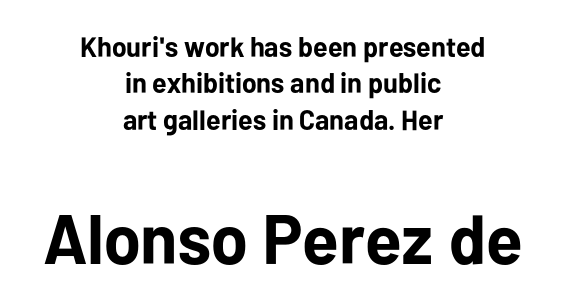
Q: Is the text bold? A: Yes.
Q: Is the text italic (slanted)? A: No, it is upright.
Q: Is the typeface a serif or a sans-serif typeface? A: Sans-serif.
Q: Is the text underlined? A: No.
Q: How is the paragraph aligned? A: Centered.
Q: Is the spacing between letters normal or unusually wide? A: Normal.
Q: Is the spacing between lines tight, normal or loose? A: Normal.
Q: Which block of text is set in a larger size, the first (top) or the second (bottom)? A: The second (bottom) one.
Q: Width (condensed, normal, or wide)? A: Normal.
Q: Stroke contrast? A: Low.
Q: x-height? A: Medium.
Q: Monospaced? A: No.
